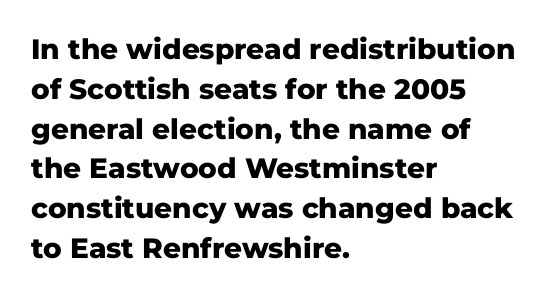
The axis of the letterforms is exactly vertical. The designer left line spacing at the default. No extra tracking has been applied to these lines. A full-strength bold gives these letters their thick strokes. These lines stack with their left ends in a neat column.
